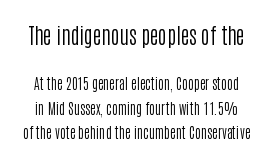
{"italic": "no", "bold": "no", "underline": "no", "line_spacing_ratio": 1.74, "letter_spacing": "normal", "letter_spacing_em": 0.0, "larger_block": "first", "size_ratio": 1.5, "glyph_px": 21}
